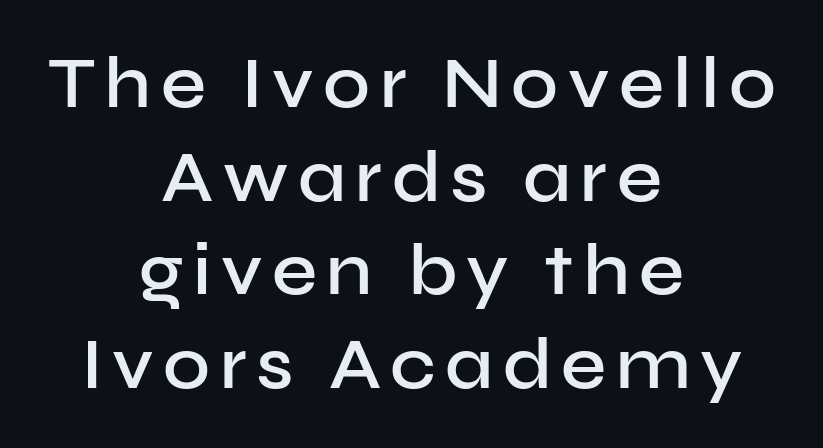
Q: Is the text bold? A: Semi-bold.
Q: Is the text italic (slanted)? A: No, it is upright.
Q: Is the typeface a serif or a sans-serif typeface? A: Sans-serif.
Q: Is the text underlined? A: No.
Q: How is the paragraph aligned? A: Centered.
Q: Is the spacing between lines tight, normal or loose? A: Normal.
Q: Width (condensed, normal, or wide)? A: Normal.
Q: Stroke contrast? A: Low.
Q: x-height? A: Medium.
Q: Monospaced? A: No.
